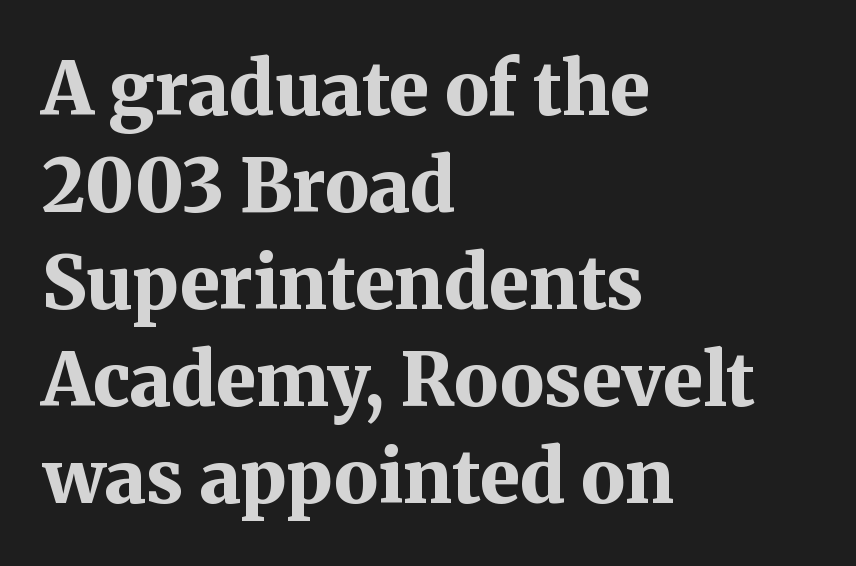
{"serif": "yes", "italic": "no", "bold": "yes", "weight": "bold", "width": "normal", "stroke_contrast": "medium", "x_height": "medium", "monospaced": "no", "underline": "no", "align": "left", "line_spacing": "normal", "line_spacing_ratio": 1.31, "letter_spacing": "normal", "letter_spacing_em": 0.0, "glyph_px": 74}
